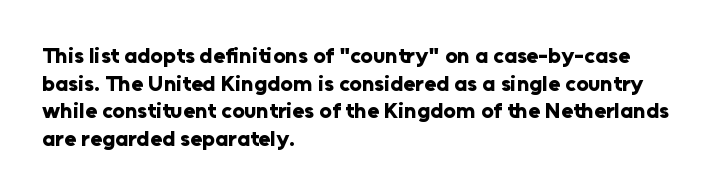
{"italic": "no", "bold": "yes", "underline": "no", "align": "left", "line_spacing": "normal", "line_spacing_ratio": 1.26, "letter_spacing": "normal", "letter_spacing_em": 0.0, "glyph_px": 22}
